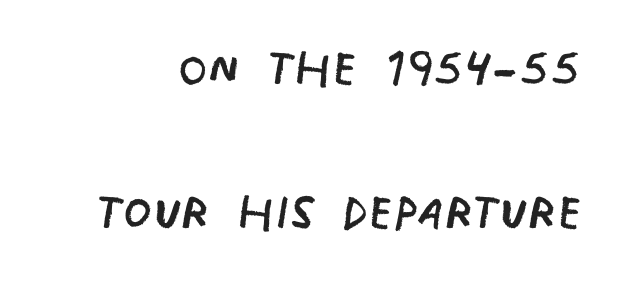
Notice the wide empty band between every row — that's loose leading. Unlike a traditional serif, this face leaves its strokes unadorned. No extra ink here — the face is not bold. Characters follow at the spacing the type designer built in. Honestly, there is no underline to notice here at all.
